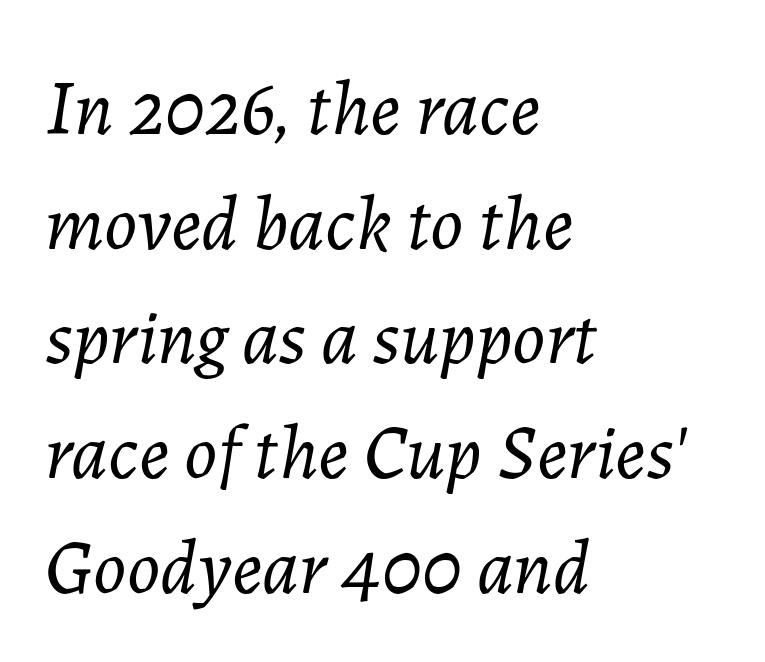
The image shows 77 px light type, italic (leaning right); set left-aligned, normal line spacing (1.49x), normal letter spacing, not underlined; low stroke contrast and a medium x-height.
